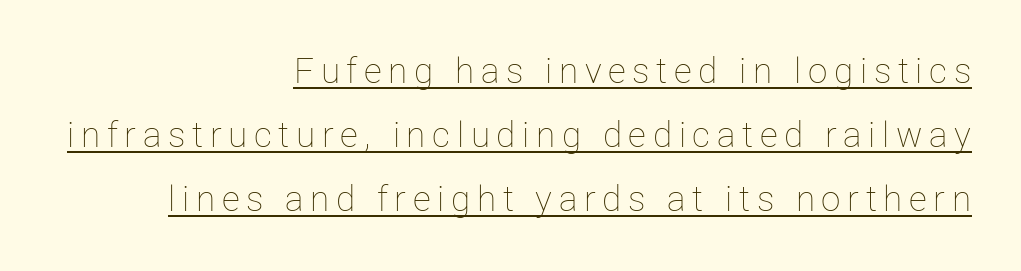
Posture: vertical. Weight class: somewhere from thin through regular. Is the block centered? No — it sits flush against the right margin. Looks like regular typesetting: each glyph gets only the width it needs. This sample carries an underscore along the baseline area.
